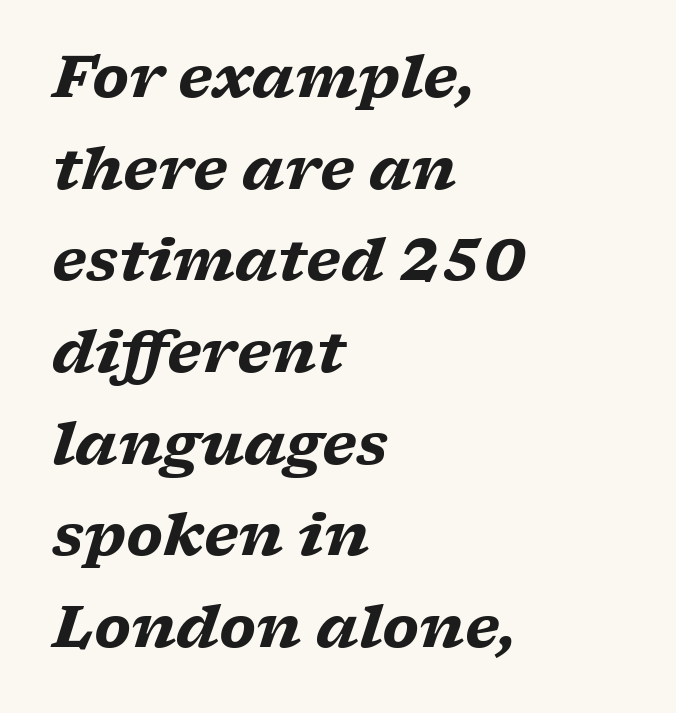
In terms of letterform style, serifs are clearly present. Heavy-handed strokes throughout: this text is bold. Emphasis-style slanted type is in use. Note the varied advance widths — an 'i' is clearly narrower than an 'm'. These lines stack with their left ends in a neat column.
